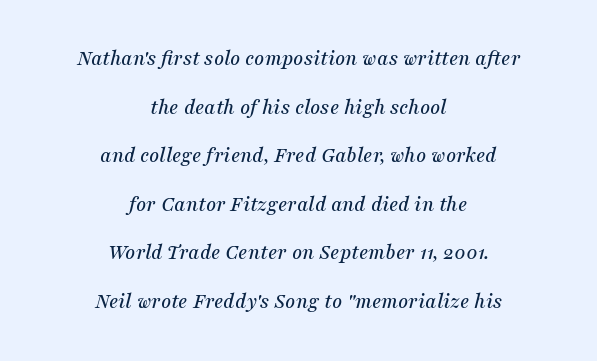
The image shows 22 px text type, italic (leaning right); set centered, loose line spacing (2.21x), normal letter spacing, not underlined.
